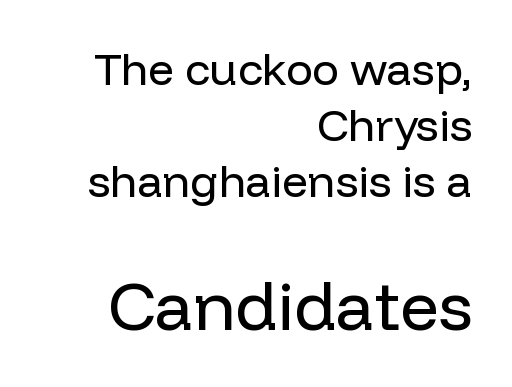
The image shows 68 px regular-weight sans-serif type, upright; set right-aligned, line spacing 1.24x, normal letter spacing, not underlined; the second (bottom) block is 1.51x larger; low stroke contrast and a medium x-height.
